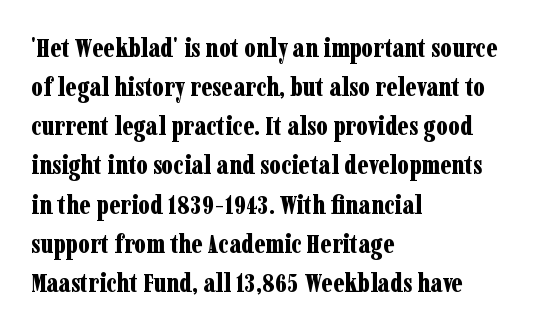
The image shows 27 px bold type, upright; set left-aligned, normal line spacing (1.45x), normal letter spacing, not underlined.
